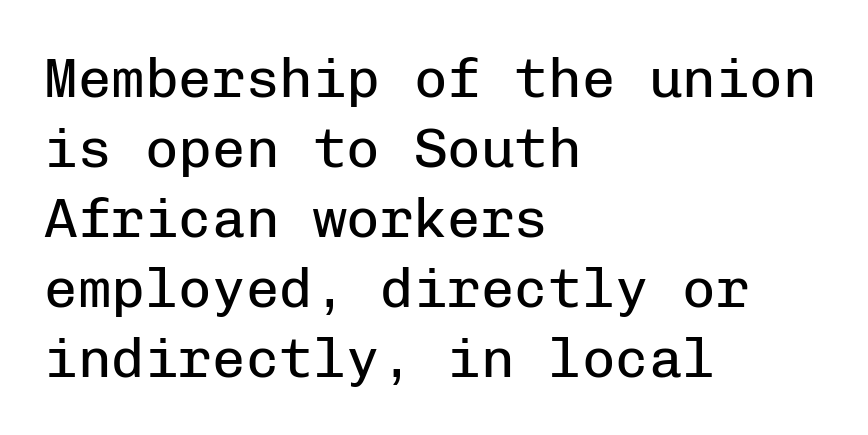
{"serif": "no", "italic": "no", "bold": "no", "weight": "regular", "width": "normal", "stroke_contrast": "low", "x_height": "medium", "monospaced": "yes", "underline": "no", "align": "left", "line_spacing": "normal", "line_spacing_ratio": 1.25, "letter_spacing": "normal", "letter_spacing_em": 0.0, "glyph_px": 56}
